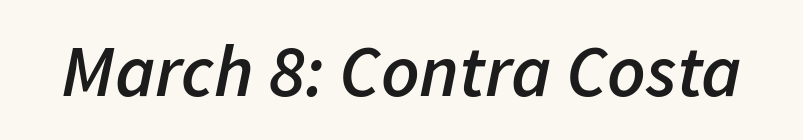
Q: Is the text bold? A: Semi-bold.
Q: Is the text italic (slanted)? A: Yes, it leans right by about 11 degrees.
Q: Is the text underlined? A: No.
Q: Is the spacing between letters normal or unusually wide? A: Normal.
Q: Width (condensed, normal, or wide)? A: Normal.
Q: Stroke contrast? A: Low.
Q: x-height? A: Medium.
Q: Monospaced? A: No.
